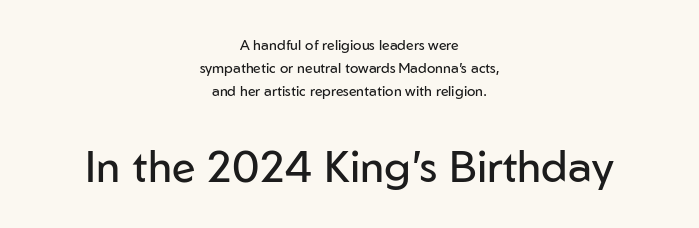
{"serif": "no", "italic": "no", "bold": "no", "weight": "regular", "width": "normal", "stroke_contrast": "low", "x_height": "medium", "monospaced": "no", "underline": "no", "align": "center", "line_spacing": "normal", "line_spacing_ratio": 1.63, "letter_spacing": "normal", "letter_spacing_em": 0.0, "larger_block": "second", "size_ratio": 3.07, "glyph_px": 43}
